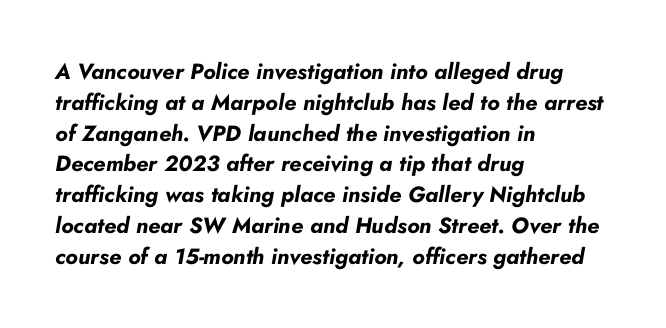
Q: Is the text bold? A: Yes.
Q: Is the text italic (slanted)? A: Yes, it leans right by about 10 degrees.
Q: Is the text underlined? A: No.
Q: How is the paragraph aligned? A: Left-aligned.
Q: Is the spacing between letters normal or unusually wide? A: Normal.
Q: Is the spacing between lines tight, normal or loose? A: Normal.
